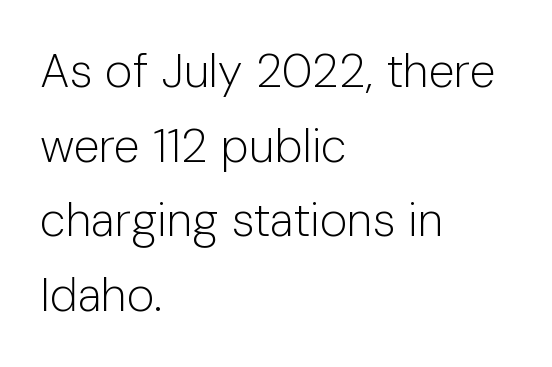
Q: Is the text bold? A: No.
Q: Is the text italic (slanted)? A: No, it is upright.
Q: Is the typeface a serif or a sans-serif typeface? A: Sans-serif.
Q: Is the text underlined? A: No.
Q: How is the paragraph aligned? A: Left-aligned.
Q: Is the spacing between letters normal or unusually wide? A: Normal.
Q: Is the spacing between lines tight, normal or loose? A: Normal.
Q: Width (condensed, normal, or wide)? A: Normal.
Q: Stroke contrast? A: Low.
Q: x-height? A: Medium.
Q: Monospaced? A: No.
